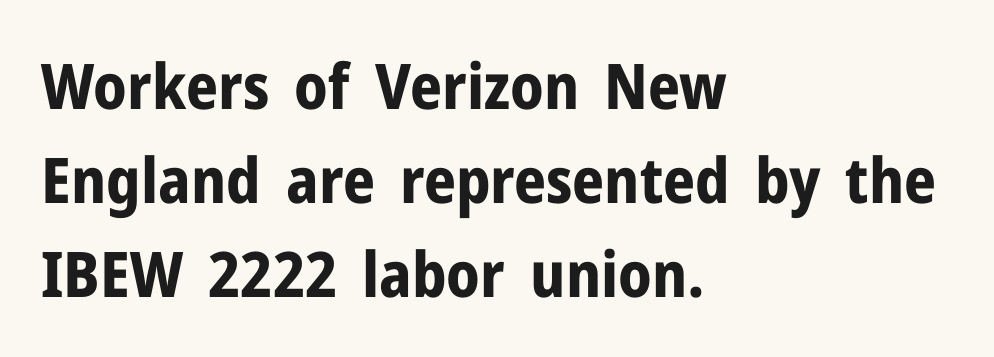
Q: Is the text bold? A: Yes.
Q: Is the text italic (slanted)? A: No, it is upright.
Q: Is the typeface a serif or a sans-serif typeface? A: Sans-serif.
Q: Is the text underlined? A: No.
Q: How is the paragraph aligned? A: Left-aligned.
Q: Is the spacing between letters normal or unusually wide? A: Normal.
Q: Is the spacing between lines tight, normal or loose? A: Normal.
Q: Width (condensed, normal, or wide)? A: Normal.
Q: Stroke contrast? A: Low.
Q: x-height? A: Medium.
Q: Monospaced? A: No.
